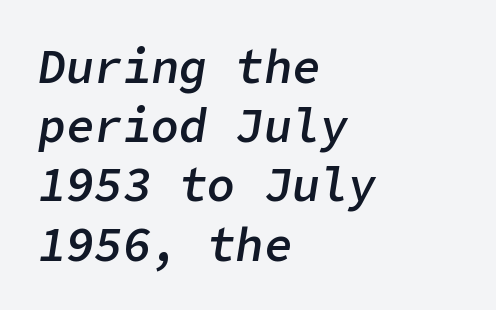
The glyphs are unaccompanied by any horizontal stroke below them. This sample uses plain, unmodified letter spacing. Whoever set this chose a conventional vertical rhythm. Horizontally, the lines are justified to the leading edge only. Rendered with sloped, italic letterforms. A semibold gives these letters moderate extra thickness, short of bold.
